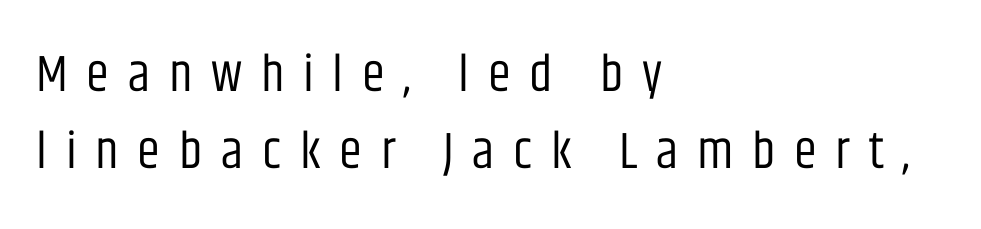
The image shows 52 px regular-weight, condensed sans-serif type, upright; set left-aligned, normal line spacing (1.48x), unusually wide letter spacing (+0.36 em), not underlined; low stroke contrast and a large x-height.
